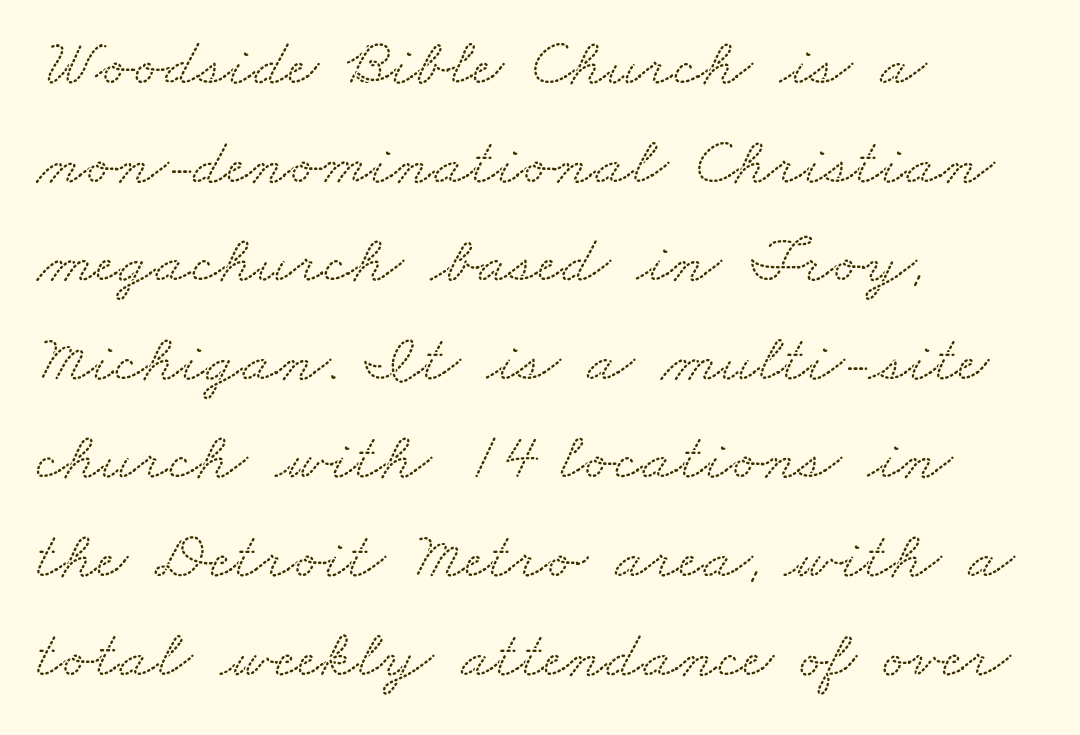
Q: Is the text underlined? A: No.
Q: How is the paragraph aligned? A: Left-aligned.
Q: Is the spacing between letters normal or unusually wide? A: Normal.
Q: Is the spacing between lines tight, normal or loose? A: Normal.
Q: Width (condensed, normal, or wide)? A: Wide.
Q: Stroke contrast? A: Low.
Q: x-height? A: Small.
Q: Monospaced? A: No.
